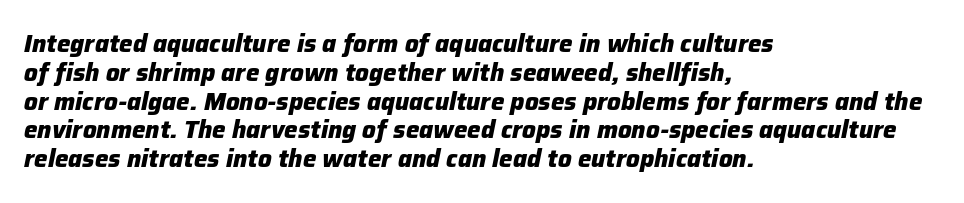
The gap between lines stays unmarked. Nobody touched the tracking dial on this one. The glyphs have the mass of a bold cut. Looking at the ascenders, they clearly lean. A student would call this left alignment; a typographer would say flush left, rag right.
